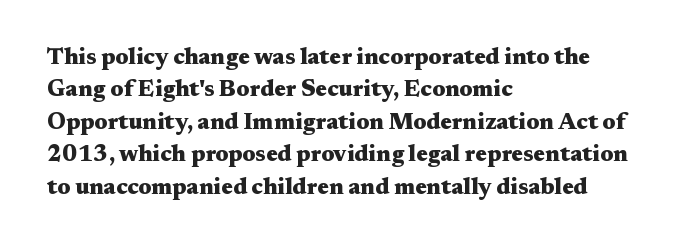
The space directly below the letters is spotless. A dark, heavy texture on the line: the type is bold. Every row of glyphs begins at an identical x-position on the left. Posture: vertical.
